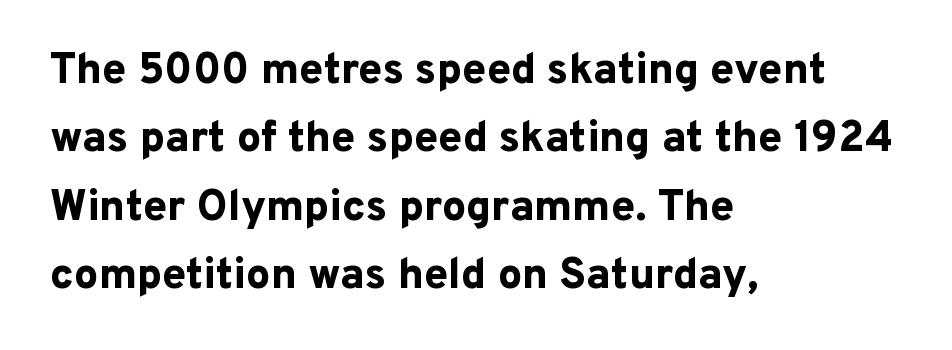
Stroke terminals: plain, sans-serif. This sample has the flowing, uneven cadence of proportional lettering. Which margin do the lines hug? The left one — the right edge is uneven. Tracking value appears to be zero — textbook default spacing.
